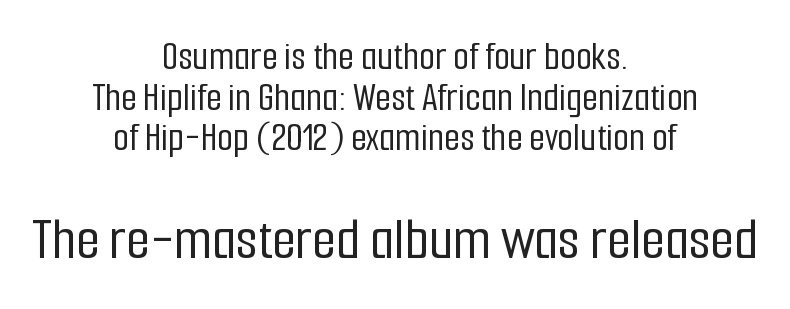
The image shows 61 px condensed sans-serif type, upright; set centered, tight line spacing (0.99x), normal letter spacing, not underlined; the second (bottom) block is 1.49x larger; low stroke contrast and a medium x-height.
